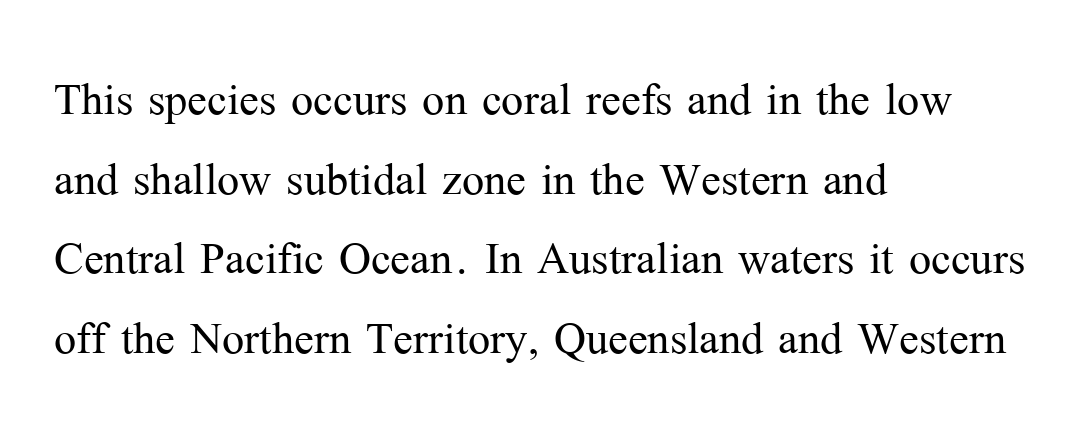
{"serif": "yes", "italic": "no", "bold": "no", "weight": "light", "width": "normal", "stroke_contrast": "medium", "x_height": "medium", "monospaced": "no", "underline": "no", "align": "left", "line_spacing": "normal", "line_spacing_ratio": 1.35, "letter_spacing": "normal", "letter_spacing_em": 0.0, "glyph_px": 59}
